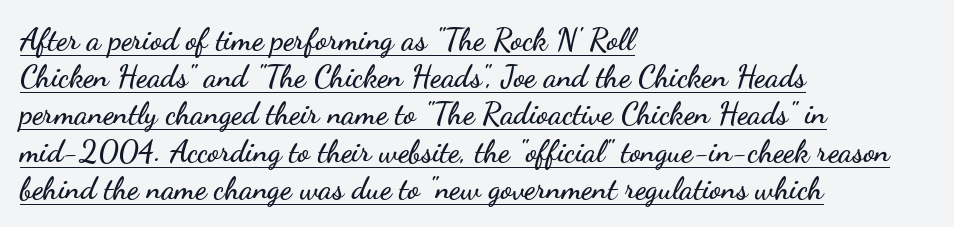
Is this a fixed-width face? No — the glyphs have proportional, varying widths. Beneath each row of characters lies a ruled line. All the whitespace from short lines collects on the right. Compared with typical body copy, the letter spacing here is the same.
